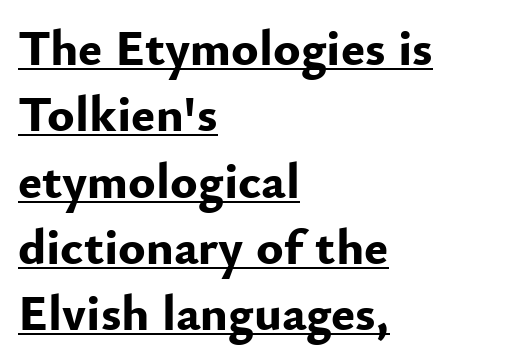
The image shows 51 px bold sans-serif type, upright; set left-aligned, normal line spacing (1.3x), normal letter spacing, underlined; low stroke contrast and a small x-height.
